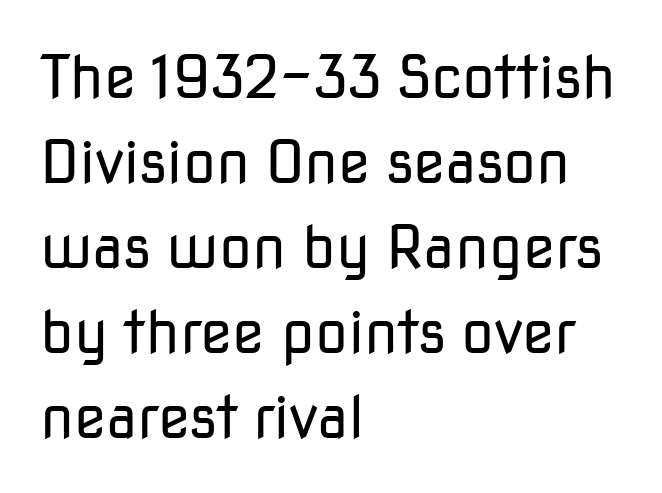
Typeset ragged right — the left edge is the straight one. Tracking here is standard; glyphs follow each other at the usual distance. The glyphs are unaccompanied by any horizontal stroke below them. The strokes carry an ordinary text weight at most. Varying glyph widths throughout — classic text-font behaviour.
